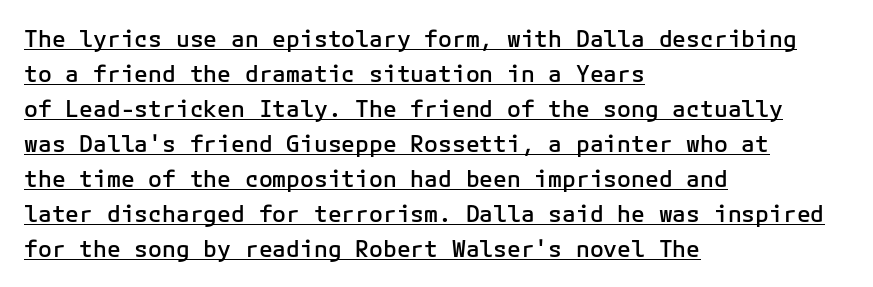
{"italic": "no", "bold": "semi", "underline": "yes", "align": "left", "line_spacing": "normal", "line_spacing_ratio": 1.52, "letter_spacing": "normal", "letter_spacing_em": 0.0, "glyph_px": 23}
